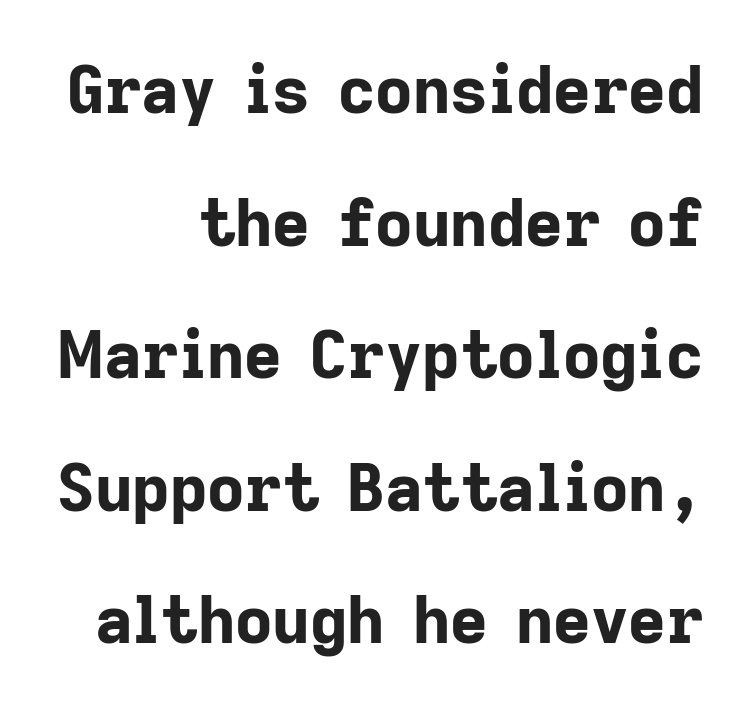
Proportional: the letters do not fall into vertical columns. These lines keep a tight, regular rhythm from letter to letter. Every letter is thick-stroked: bold, no question. A great deal of white space separates one row of letters from the next. In CSS terms this would be text-align: right. The strip under each line holds only bare page.
